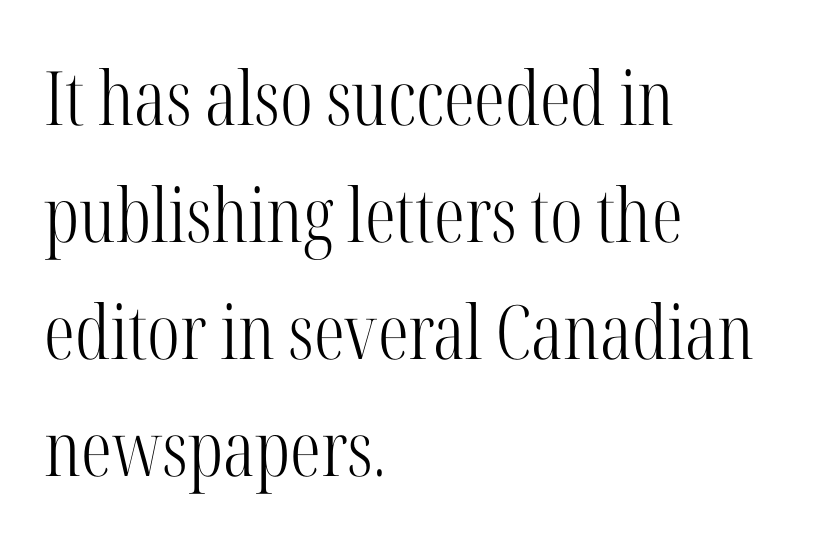
Think of a printed novel: that variable character pitch is what you see here. Weight: not bold — regular or lighter. Type without underlining. Compared with typical body copy, the letter spacing here is the same.
